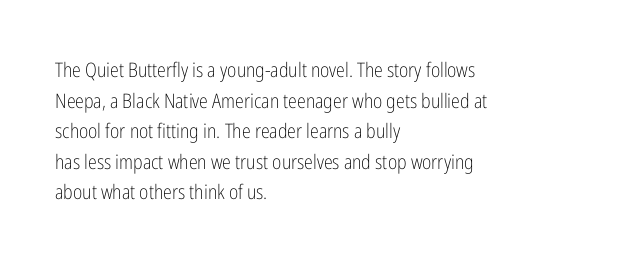
The image shows 20 px text type, upright; set left-aligned, normal line spacing (1.53x), normal letter spacing, not underlined.
